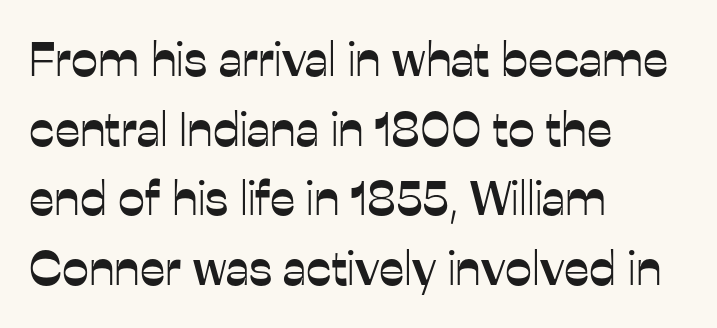
The horizontal fit of the characters is conventional and even. Think of a printed novel: that variable character pitch is what you see here. In CSS terms this would be text-align: left. The typography opts for an upright posture over an oblique one. A bare baseline throughout the passage. Notice how descenders clear the ascenders below comfortably — that's standard leading.
